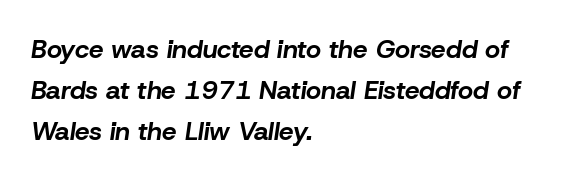
This is oblique type, the kind used for emphasis or titles. Whoever set this chose a conventional vertical rhythm. Lines of text with bare space underneath. A dark, heavy texture on the line: the type is bold. Nothing unusual about the tracking: characters are spaced as the font intends. Which margin do the lines hug? The left one — the right edge is uneven.
